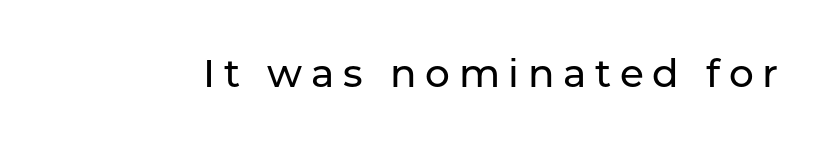
The image shows 39 px sans-serif type, upright; set unusually wide letter spacing (+0.22 em), not underlined; low stroke contrast and a medium x-height.
